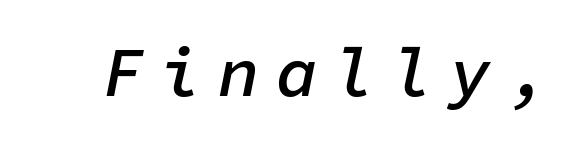
Looks like terminal output: every glyph gets an equal slot. Letters rest on an invisible, unmarked baseline. Italic? Definitely — the glyphs are oblique. The type is letterspaced generously, with wide tracking. Strokes here are thickened, but only to semibold level.
